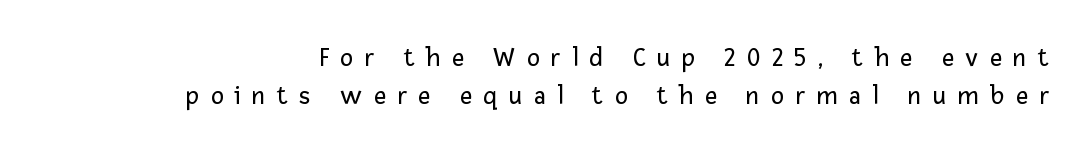
{"italic": "no", "bold": "no", "underline": "no", "line_spacing": "normal", "line_spacing_ratio": 1.41, "letter_spacing": "wide", "letter_spacing_em": 0.42, "glyph_px": 27}
